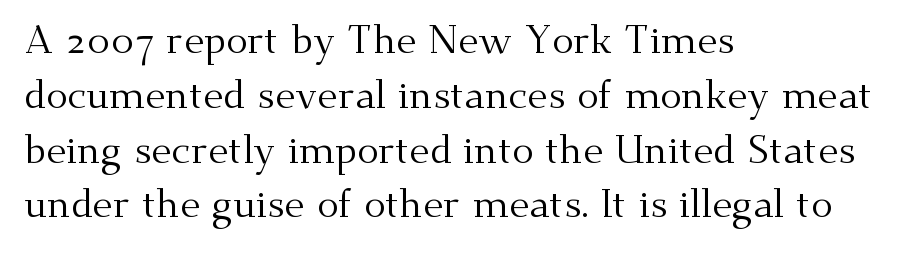
Spacing between characters is what you'd get straight out of the box. Every stem runs plumb, perpendicular to the baseline. Stroke thickness stays within the range of a standard reading face or lighter. Looks like regular typesetting: each glyph gets only the width it needs. What kind of face is this? One with serifs.
